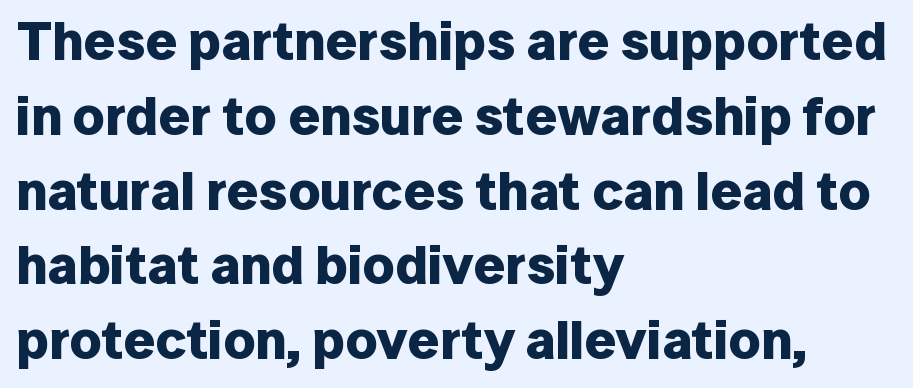
The image shows 55 px bold sans-serif type, upright; set left-aligned, normal line spacing (1.36x), normal letter spacing, not underlined; low stroke contrast and a medium x-height.
